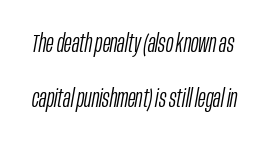
Vertical stems look standard width or narrower in stroke. Quick note: interline space is abundant. Compared with typical body copy, the letter spacing here is the same. Has an underline been added? It has not.
